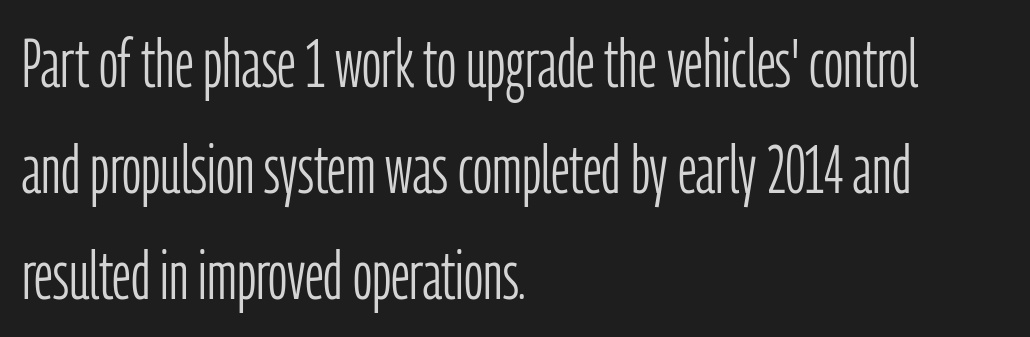
Q: Is the text bold? A: No.
Q: Is the text italic (slanted)? A: No, it is upright.
Q: Is the typeface a serif or a sans-serif typeface? A: Sans-serif.
Q: Is the text underlined? A: No.
Q: How is the paragraph aligned? A: Left-aligned.
Q: Is the spacing between letters normal or unusually wide? A: Normal.
Q: Is the spacing between lines tight, normal or loose? A: Normal.
Q: Width (condensed, normal, or wide)? A: Condensed.
Q: Stroke contrast? A: Low.
Q: x-height? A: Medium.
Q: Monospaced? A: No.
